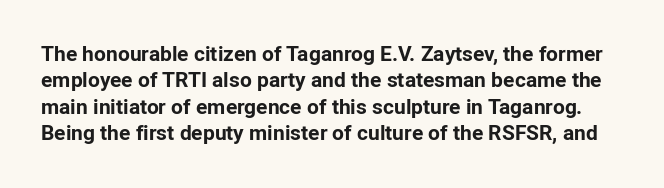
Typesetter's note: full bold, strokes at maximum text heaviness. Every character sits straight up, as roman type does. Here the glyphs are tracked normally, forming tight word shapes. Check the space under the baseline: it is left empty. Successive baselines arrive at the customary interval.
